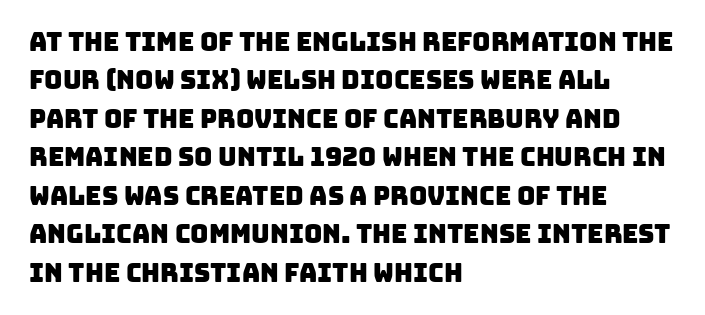
{"underline": "no", "align": "left", "line_spacing": "normal", "line_spacing_ratio": 1.54, "letter_spacing": "normal", "letter_spacing_em": 0.0, "glyph_px": 25}
